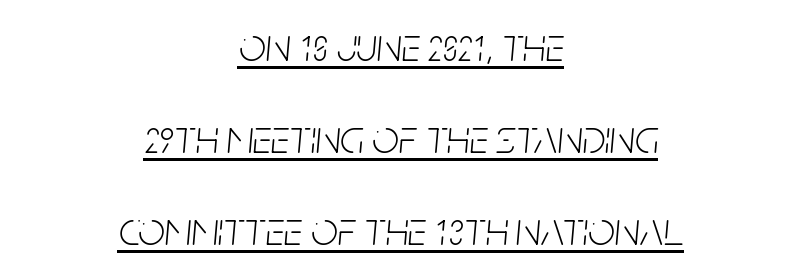
Q: Is the text bold? A: No.
Q: Is the text italic (slanted)? A: Yes, it leans right by about 5 degrees.
Q: Is the text underlined? A: Yes.
Q: How is the paragraph aligned? A: Centered.
Q: Is the spacing between letters normal or unusually wide? A: Normal.
Q: Is the spacing between lines tight, normal or loose? A: Loose.
Q: Width (condensed, normal, or wide)? A: Condensed.
Q: Stroke contrast? A: Low.
Q: x-height? A: Large.
Q: Monospaced? A: No.
